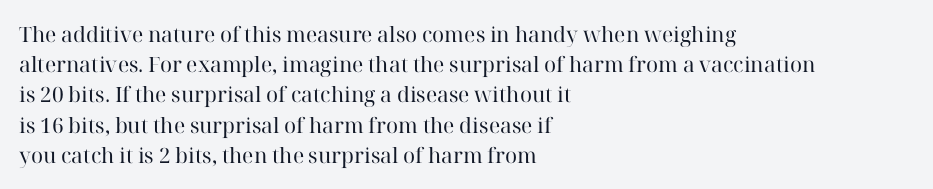
{"italic": "no", "bold": "no", "underline": "no", "align": "left", "line_spacing": "normal", "line_spacing_ratio": 1.44, "letter_spacing": "normal", "letter_spacing_em": 0.0, "glyph_px": 21}
